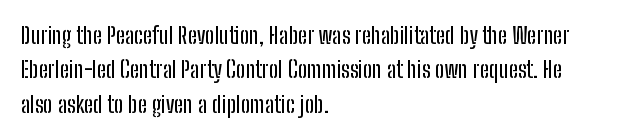
Q: Is the text italic (slanted)? A: No, it is upright.
Q: Is the text underlined? A: No.
Q: How is the paragraph aligned? A: Left-aligned.
Q: Is the spacing between letters normal or unusually wide? A: Normal.
Q: Is the spacing between lines tight, normal or loose? A: Normal.
